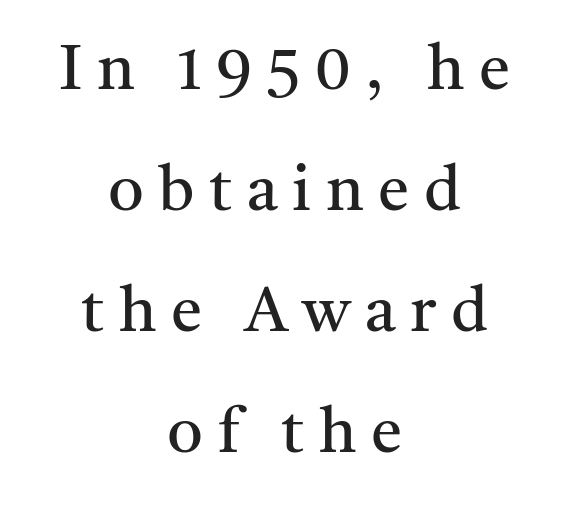
Q: Is the text bold? A: No.
Q: Is the text italic (slanted)? A: No, it is upright.
Q: Is the typeface a serif or a sans-serif typeface? A: Serif.
Q: Is the text underlined? A: No.
Q: How is the paragraph aligned? A: Centered.
Q: Is the spacing between letters normal or unusually wide? A: Unusually wide.
Q: Is the spacing between lines tight, normal or loose? A: Loose.
Q: Width (condensed, normal, or wide)? A: Normal.
Q: Stroke contrast? A: Medium.
Q: x-height? A: Medium.
Q: Monospaced? A: No.
